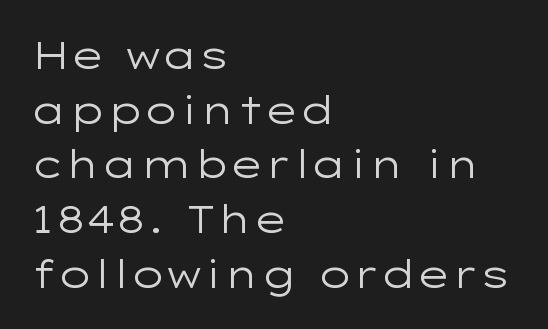
Q: Is the text bold? A: No.
Q: Is the text italic (slanted)? A: No, it is upright.
Q: Is the typeface a serif or a sans-serif typeface? A: Sans-serif.
Q: Is the text underlined? A: No.
Q: How is the paragraph aligned? A: Left-aligned.
Q: Is the spacing between letters normal or unusually wide? A: Normal.
Q: Is the spacing between lines tight, normal or loose? A: Normal.
Q: Width (condensed, normal, or wide)? A: Wide.
Q: Stroke contrast? A: Low.
Q: x-height? A: Medium.
Q: Monospaced? A: No.
